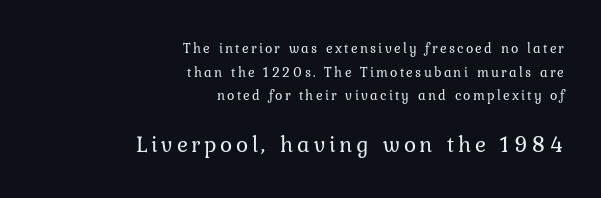
The image shows 23 px text type, upright; set right-aligned, normal line spacing (1.68x), not underlined; the second (bottom) block is 1.64x larger.
